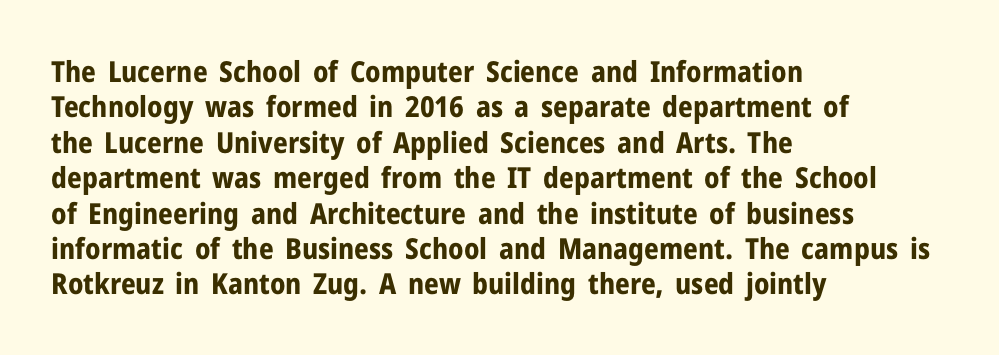
Character widths vary here, with narrow letters taking less room than wide ones. This rendering features lettering with no underline. Short note: letters normally spaced. This sample is left-justified, so line endings fall wherever the words run out.
